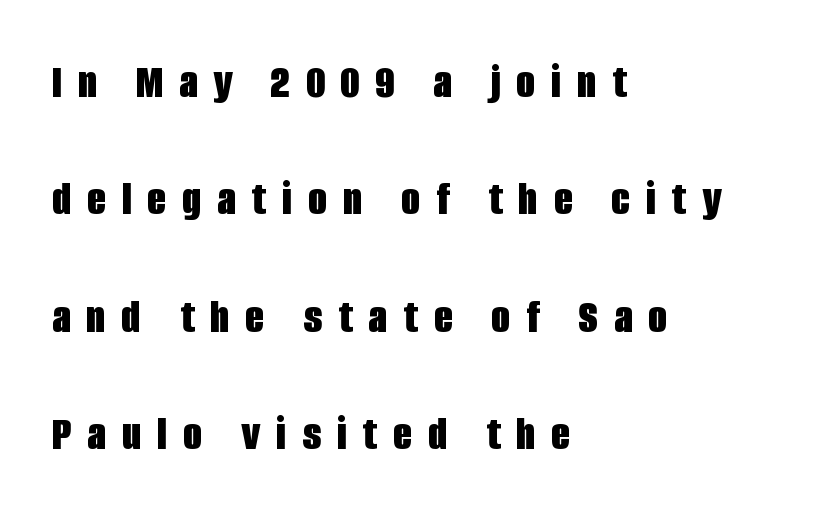
{"serif": "no", "italic": "no", "bold": "yes", "weight": "bold", "width": "condensed", "stroke_contrast": "low", "x_height": "large", "monospaced": "no", "underline": "no", "align": "left", "line_spacing": "loose", "line_spacing_ratio": 2.35, "letter_spacing": "wide", "letter_spacing_em": 0.31, "glyph_px": 50}
